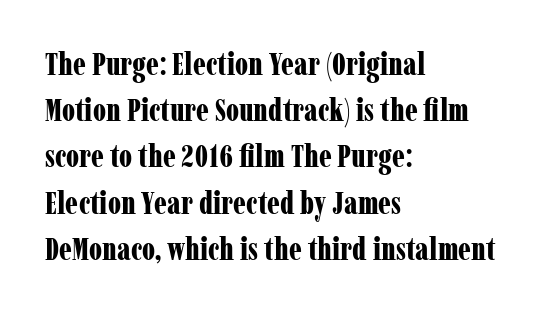
The zone under the glyphs is completely vacant. Tall strokes in this sample are plumb rather than angled. The passage shown is emphatically bold. The paragraph has a hard left edge and a soft right edge. Character widths vary here, with narrow letters taking less room than wide ones.
